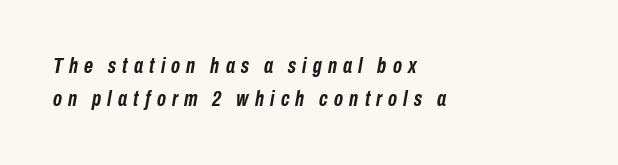
The image shows 22 px bold type, italic (leaning right); set left-aligned, normal line spacing (1.52x), unusually wide letter spacing (+0.28 em), not underlined.
